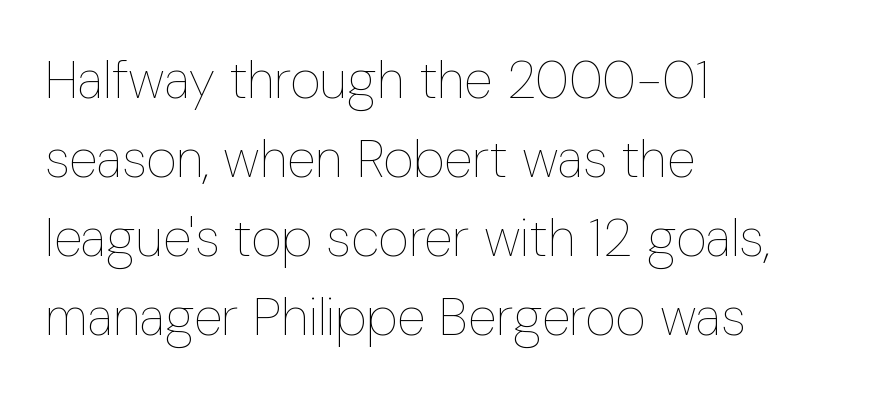
{"italic": "no", "bold": "no", "weight": "thin", "width": "condensed", "stroke_contrast": "low", "x_height": "medium", "monospaced": "no", "underline": "no", "align": "left", "line_spacing": "normal", "line_spacing_ratio": 1.49, "letter_spacing": "normal", "letter_spacing_em": 0.0, "glyph_px": 53}
